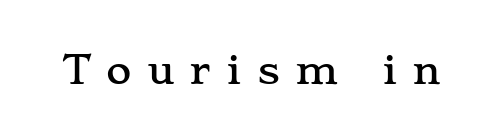
The image shows 39 px wide serif type, upright; set unusually wide letter spacing (+0.39 em), not underlined; low stroke contrast and a small x-height.
